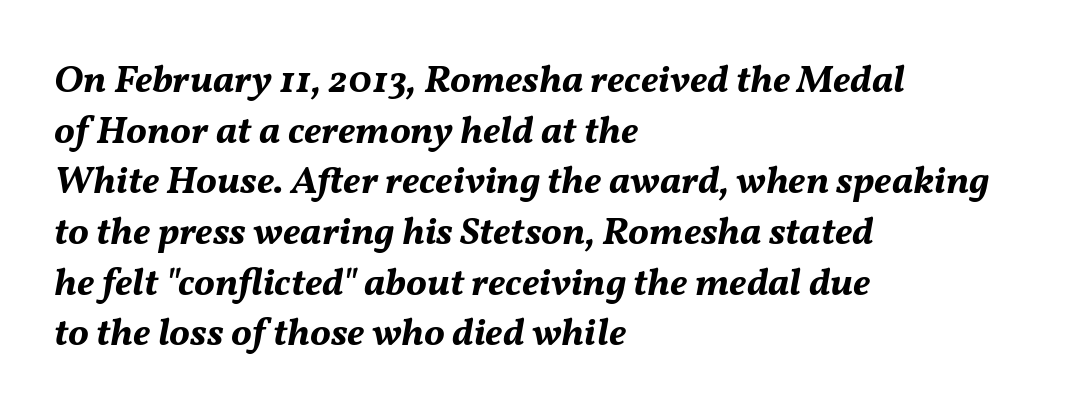
Q: Is the text bold? A: Yes.
Q: Is the text italic (slanted)? A: Yes, it leans right by about 11 degrees.
Q: Is the text underlined? A: No.
Q: How is the paragraph aligned? A: Left-aligned.
Q: Is the spacing between letters normal or unusually wide? A: Normal.
Q: Is the spacing between lines tight, normal or loose? A: Normal.
Q: Width (condensed, normal, or wide)? A: Normal.
Q: Stroke contrast? A: Medium.
Q: x-height? A: Medium.
Q: Monospaced? A: No.
